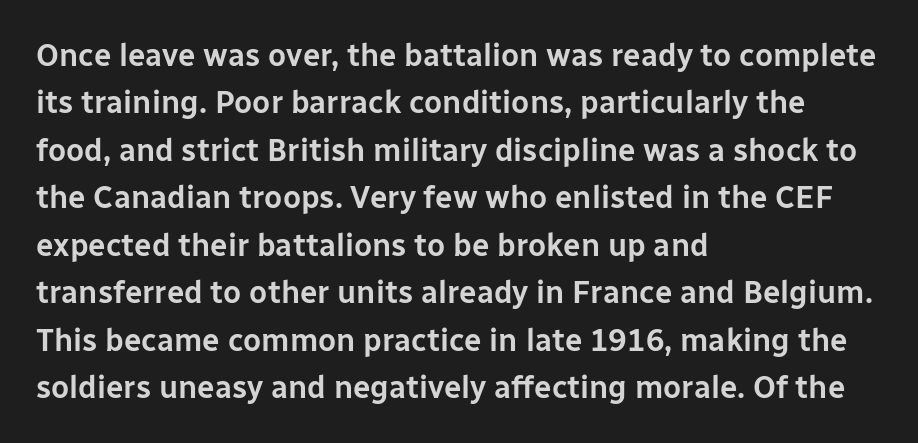
The image shows 31 px sans-serif type, upright; set left-aligned, normal line spacing (1.53x), normal letter spacing, not underlined; low stroke contrast and a medium x-height.
